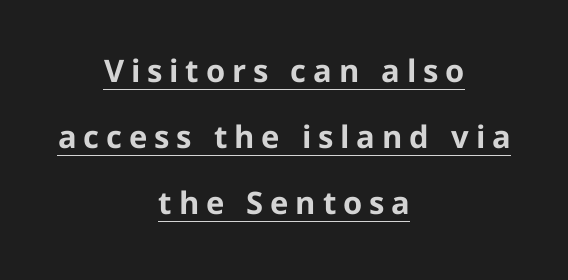
It's the straight-up-and-down kind of type. The compositor balanced each line on the midline. Summary of weight: heavy, a full bold. Each new line begins a long way beneath the previous one. The sample's only ornament is a line tracing under the words. Nothing sits at the stroke ends, so this counts as sans-serif.
